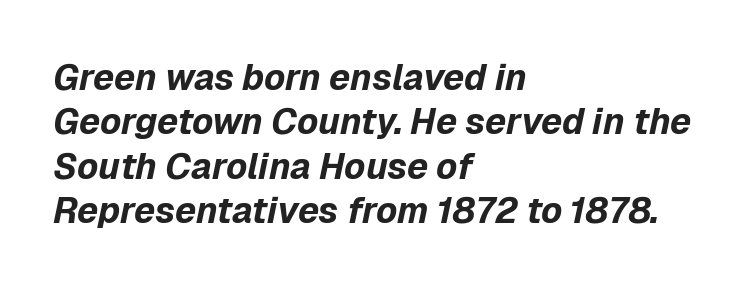
The image shows 36 px bold type, italic (leaning right); set left-aligned, line spacing 1.23x, normal letter spacing, not underlined; low stroke contrast and a medium x-height.
